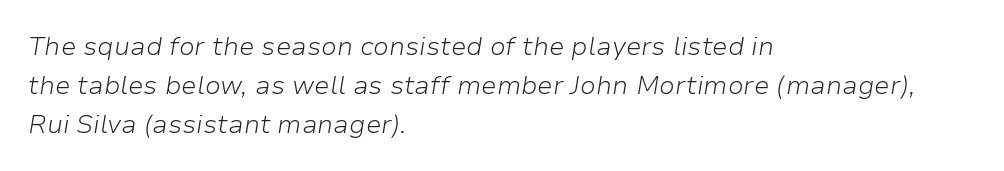
Q: Is the text bold? A: No.
Q: Is the text italic (slanted)? A: Yes, it leans right by about 9 degrees.
Q: Is the text underlined? A: No.
Q: How is the paragraph aligned? A: Left-aligned.
Q: Is the spacing between letters normal or unusually wide? A: Normal.
Q: Is the spacing between lines tight, normal or loose? A: Normal.
